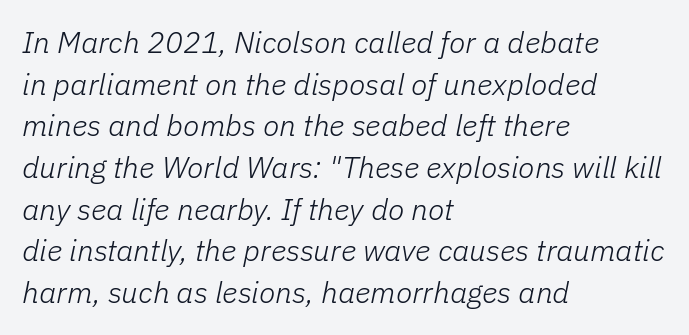
Bold? No — there's no thickening of the strokes. Students, note that the glyphs here touch the page at normal intervals. Character widths vary here, with narrow letters taking less room than wide ones. Rule under the text: the space is simply empty. This rendering uses left alignment, leaving the right contour irregular. Would a proofreader flag this as italicized? Yes.
